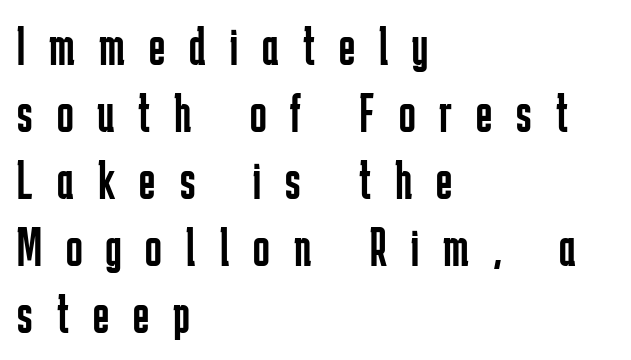
Q: Is the text bold? A: No.
Q: Is the text italic (slanted)? A: No, it is upright.
Q: Is the typeface a serif or a sans-serif typeface? A: Sans-serif.
Q: Is the text underlined? A: No.
Q: How is the paragraph aligned? A: Left-aligned.
Q: Is the spacing between letters normal or unusually wide? A: Unusually wide.
Q: Width (condensed, normal, or wide)? A: Condensed.
Q: Stroke contrast? A: Low.
Q: x-height? A: Medium.
Q: Monospaced? A: No.
